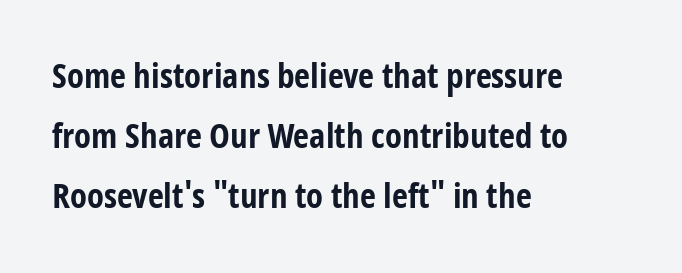
Q: Is the text bold? A: Yes.
Q: Is the text italic (slanted)? A: No, it is upright.
Q: Is the typeface a serif or a sans-serif typeface? A: Sans-serif.
Q: Is the text underlined? A: No.
Q: How is the paragraph aligned? A: Left-aligned.
Q: Is the spacing between letters normal or unusually wide? A: Normal.
Q: Width (condensed, normal, or wide)? A: Condensed.
Q: Stroke contrast? A: Low.
Q: x-height? A: Medium.
Q: Monospaced? A: No.
